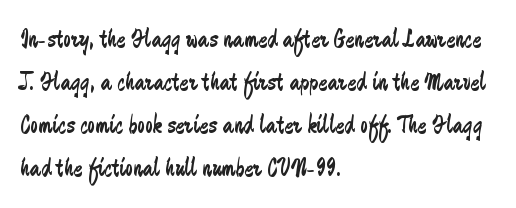
Line beginnings align vertically; line endings do not. No chunkiness to these letters — they're not bold. Default kerning and tracking; the words read as compact shapes.
